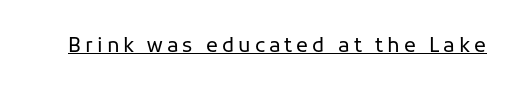
Bold? No — there's no thickening of the strokes. The horizontal fit of the characters is loose and conspicuously gappy. The lettering stays uniformly vertical, giving the passage a roman look. A baseline rule has been typeset under these characters.
